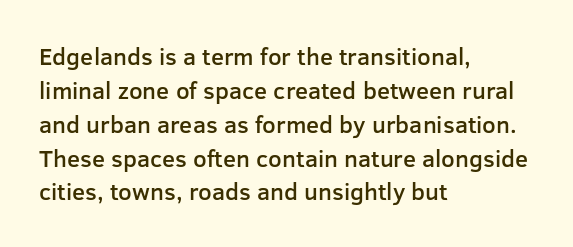
The image shows 24 px text type, upright; set left-aligned, normal line spacing (1.41x), normal letter spacing, not underlined.
